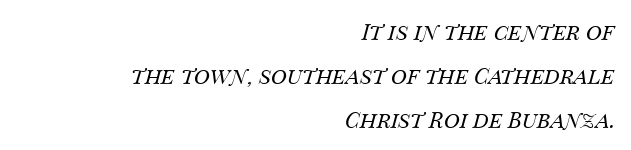
{"italic": "yes", "lean": "right", "slant_degrees": 14, "bold": "no", "underline": "no", "align": "right", "line_spacing": "loose", "line_spacing_ratio": 1.99, "letter_spacing": "normal", "letter_spacing_em": 0.0, "glyph_px": 22}
